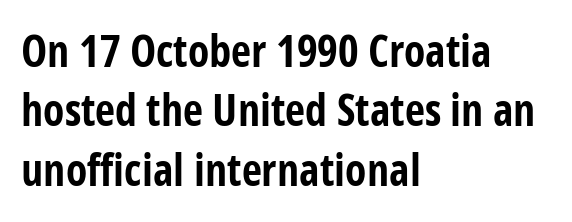
The image shows 44 px bold, condensed sans-serif type, upright; set left-aligned, normal line spacing (1.35x), normal letter spacing, not underlined; low stroke contrast and a medium x-height.
